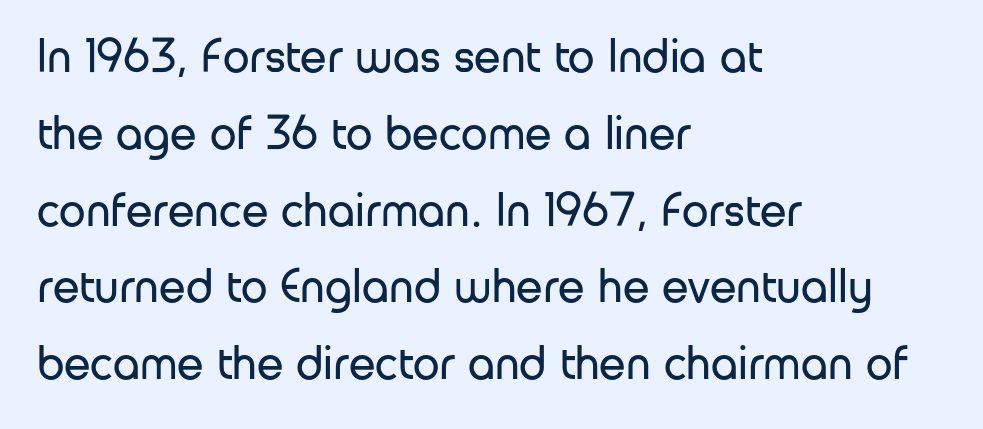
Weight: regular or lighter. Notice how the passage keeps a crisp vertical edge on the left only. Does extra space separate the letters? No, they use regular spacing. Regarding serifs, this sample does without them.
